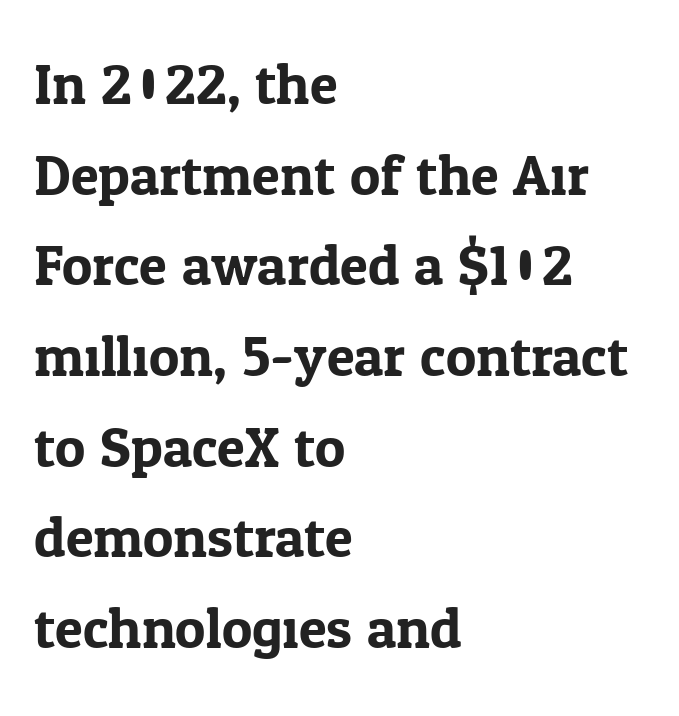
{"serif": "yes", "italic": "no", "width": "normal", "stroke_contrast": "low", "x_height": "medium", "monospaced": "no", "underline": "no", "align": "left", "line_spacing": "normal", "line_spacing_ratio": 1.59, "letter_spacing": "normal", "letter_spacing_em": 0.0, "glyph_px": 57}
